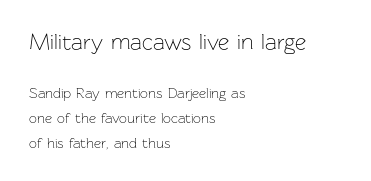
The image shows 22 px text type, upright; set left-aligned, line spacing 1.76x, normal letter spacing, not underlined; the first (top) block is 1.57x larger.
